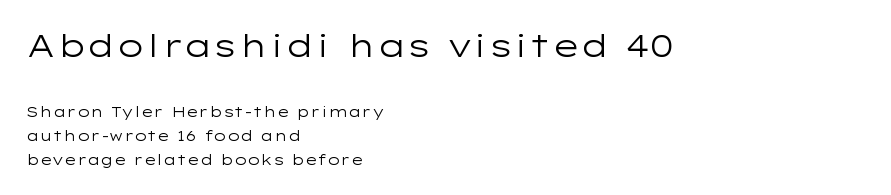
Italic: no, the glyphs are upright roman. Note: larger setting up top, smaller setting below. These lines stack with their left ends in a neat column. What's the leading like? Ordinary, nothing unusual.
